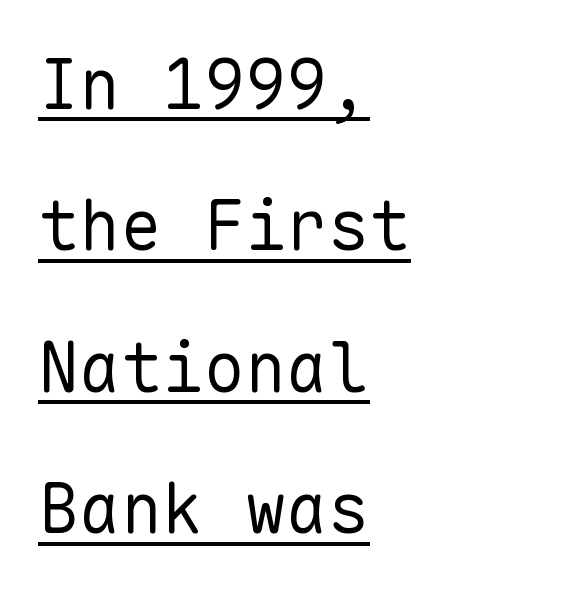
The passage is arranged the way most books set body copy — flush left. Decoration check: the copy is underlined. Quick note: not italic, upright. Looks like terminal output: every glyph gets an equal slot.
